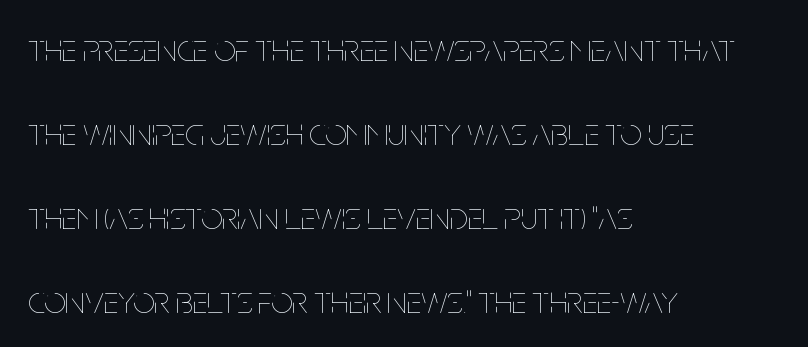
The lines are spread far apart with generous leading. Tracking here is standard; glyphs follow each other at the usual distance. Caption: face not bold, strokes unweighted. Character widths vary here, with narrow letters taking less room than wide ones.
